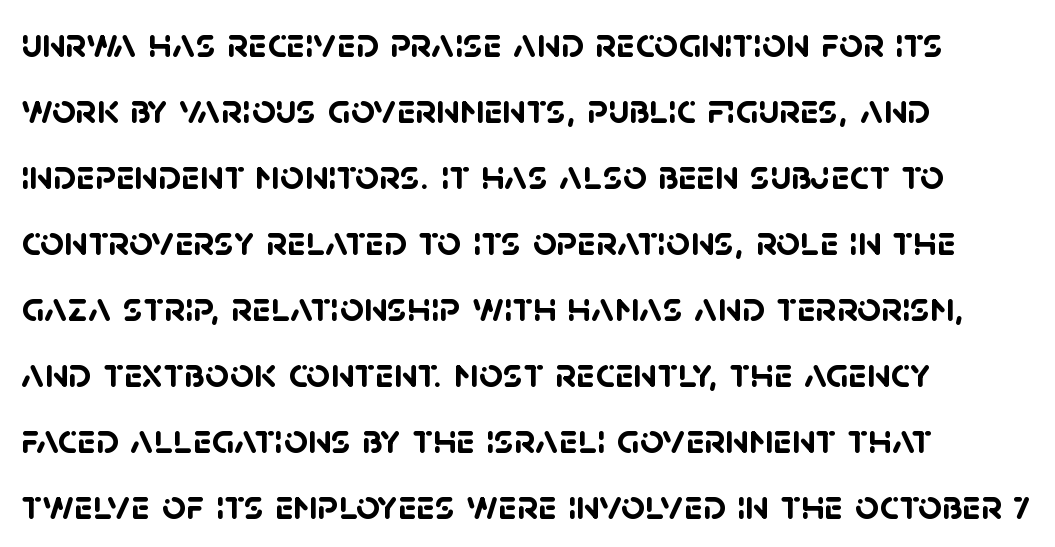
These lines are rendered in a variable-pitch font. Notice how thick the strokes are: this is what a full bold looks like. Inter-character spacing is left at the font's built-in metrics. Anything drawn beneath the words? Only blank space. Regular leading.
